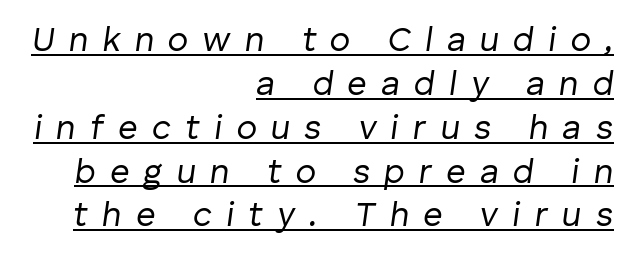
{"italic": "yes", "lean": "right", "slant_degrees": 8, "bold": "no", "weight": "regular", "width": "normal", "stroke_contrast": "low", "x_height": "medium", "monospaced": "no", "underline": "yes", "align": "right", "line_spacing": "normal", "line_spacing_ratio": 1.29, "letter_spacing": "wide", "letter_spacing_em": 0.42, "glyph_px": 34}
